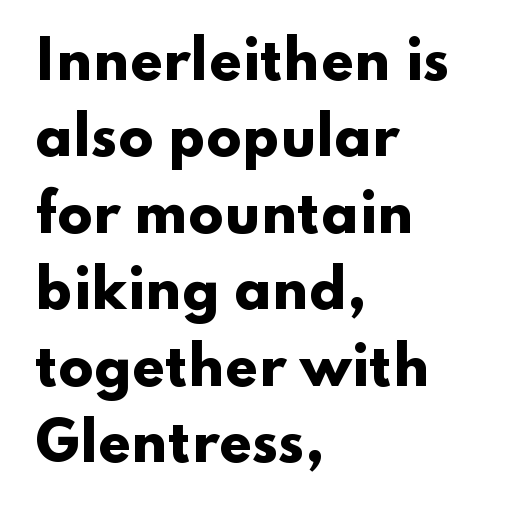
{"serif": "no", "italic": "no", "bold": "yes", "weight": "heavy", "width": "wide", "stroke_contrast": "low", "x_height": "small", "monospaced": "no", "underline": "no", "align": "left", "line_spacing": "normal", "line_spacing_ratio": 1.47, "letter_spacing": "normal", "letter_spacing_em": 0.0, "glyph_px": 52}
